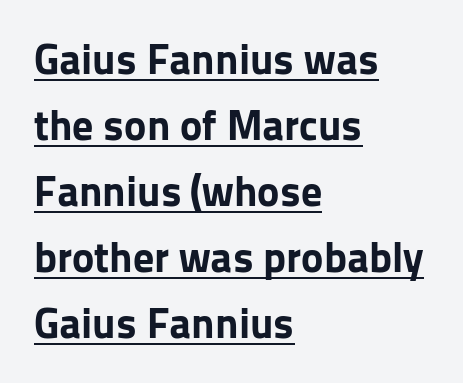
Quick note: underline on. The ragged edge is on the right, which tells us the setting is flush left. Vertically, the passage feels balanced, rows spaced as you'd expect. These lines carry a lot of weight — the face is fully bold. The letters advance in unequal steps, a hallmark of proportional type.
